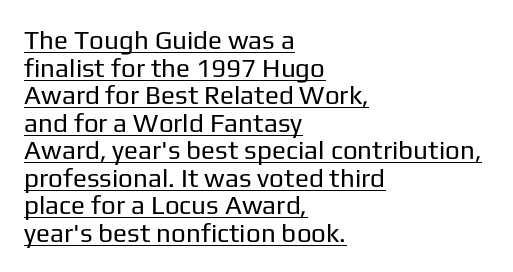
The font is comparable to plain body text, perhaps lighter. A typographer would call this underscored text. Inter-character spacing is left at the font's built-in metrics. Line beginnings align vertically; line endings do not. The vertical gap from one line to the next is small.
